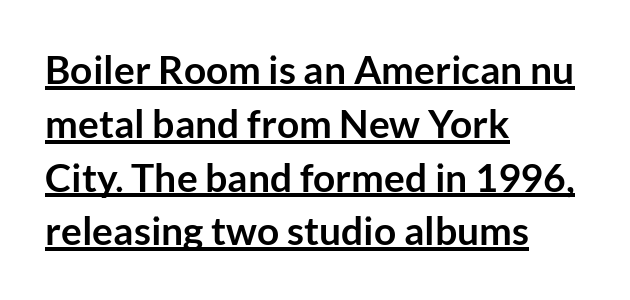
Q: Is the text bold? A: Yes.
Q: Is the text italic (slanted)? A: No, it is upright.
Q: Is the typeface a serif or a sans-serif typeface? A: Sans-serif.
Q: Is the text underlined? A: Yes.
Q: How is the paragraph aligned? A: Left-aligned.
Q: Is the spacing between letters normal or unusually wide? A: Normal.
Q: Is the spacing between lines tight, normal or loose? A: Normal.
Q: Width (condensed, normal, or wide)? A: Normal.
Q: Stroke contrast? A: Low.
Q: x-height? A: Medium.
Q: Monospaced? A: No.
